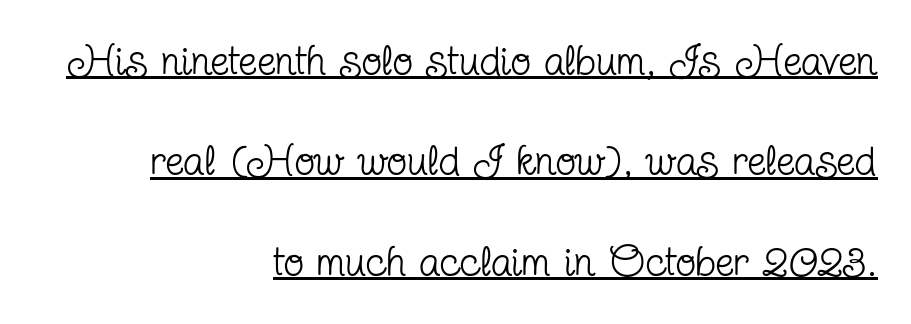
The image shows 42 px regular-weight, condensed serif type, upright; set right-aligned, loose line spacing (2.39x), normal letter spacing, underlined; low stroke contrast and a medium x-height.
